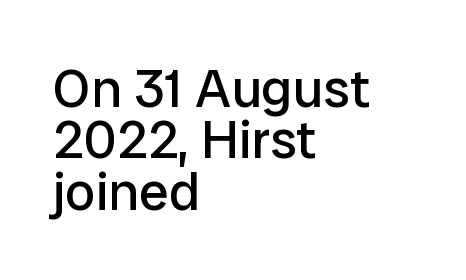
{"serif": "no", "italic": "no", "bold": "no", "weight": "regular", "width": "normal", "stroke_contrast": "low", "x_height": "medium", "monospaced": "no", "underline": "no", "align": "left", "line_spacing": "tight", "line_spacing_ratio": 0.95, "letter_spacing": "normal", "letter_spacing_em": 0.0, "glyph_px": 54}
